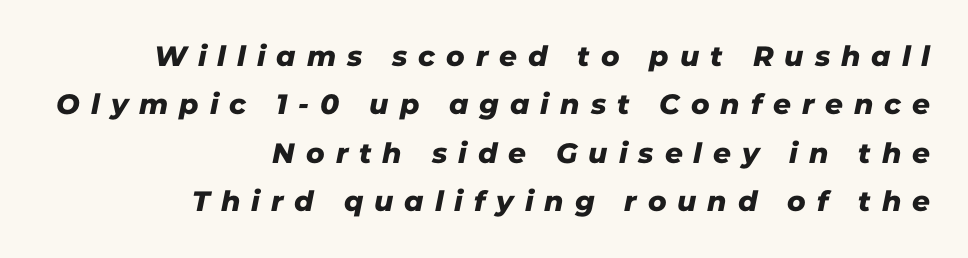
The image shows 28 px sans-serif type; set right-aligned, line spacing 1.73x, unusually wide letter spacing (+0.39 em), not underlined; low stroke contrast and a medium x-height.
